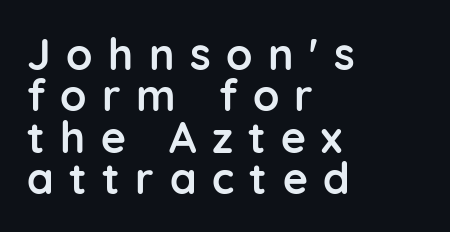
{"serif": "no", "italic": "no", "bold": "yes", "weight": "semibold", "width": "normal", "stroke_contrast": "low", "x_height": "medium", "monospaced": "no", "underline": "no", "align": "left", "line_spacing": "tight", "line_spacing_ratio": 0.96, "letter_spacing": "wide", "letter_spacing_em": 0.36, "glyph_px": 43}
